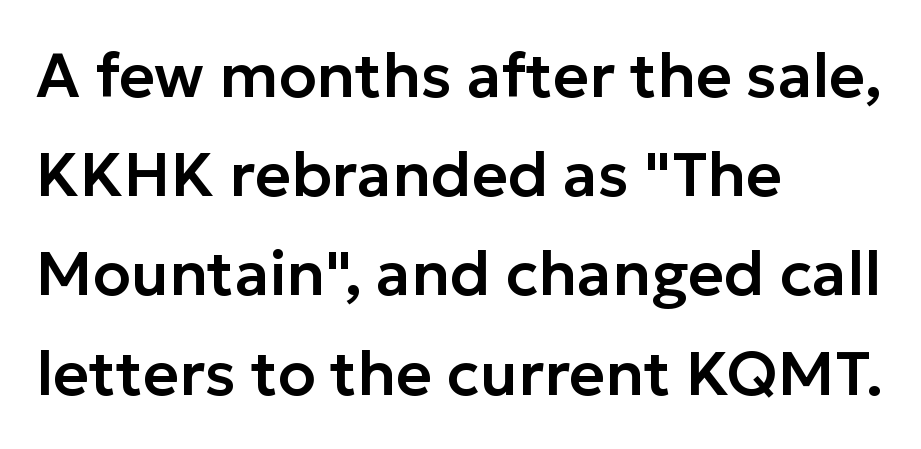
Check under the words: just untouched page. The paragraph shown leans on its left margin. Vertical strokes here are truly vertical. This is sans-serif lettering, the kind often seen on screens and signage. A normal amount of white space separates one row of letters from the next.
